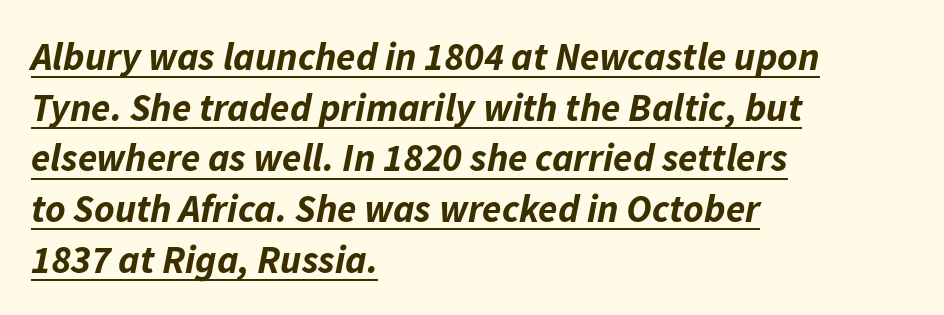
The image shows 39 px bold type, italic (leaning right); set left-aligned, normal line spacing (1.3x), normal letter spacing, underlined; low stroke contrast and a medium x-height.
